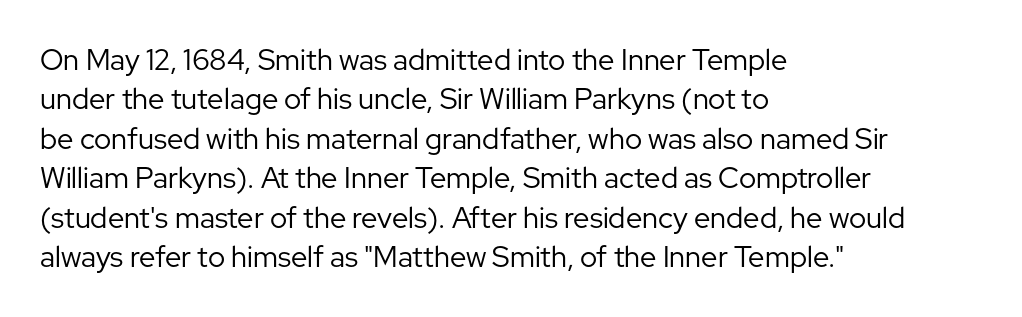
Q: Is the text bold? A: No.
Q: Is the text italic (slanted)? A: No, it is upright.
Q: Is the typeface a serif or a sans-serif typeface? A: Sans-serif.
Q: Is the text underlined? A: No.
Q: How is the paragraph aligned? A: Left-aligned.
Q: Is the spacing between letters normal or unusually wide? A: Normal.
Q: Is the spacing between lines tight, normal or loose? A: Normal.
Q: Width (condensed, normal, or wide)? A: Normal.
Q: Stroke contrast? A: Low.
Q: x-height? A: Medium.
Q: Monospaced? A: No.
